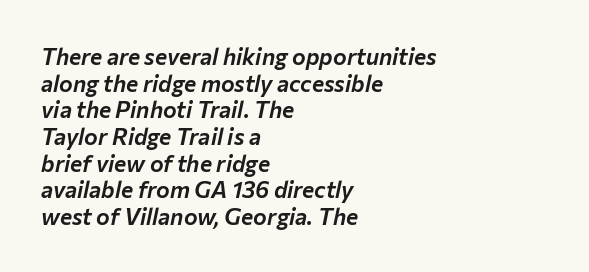
Letter spacing: default. The compositor pushed each line to the left boundary. Anything drawn beneath the words? Only blank space. Emphasis-style slanted type is in use.
